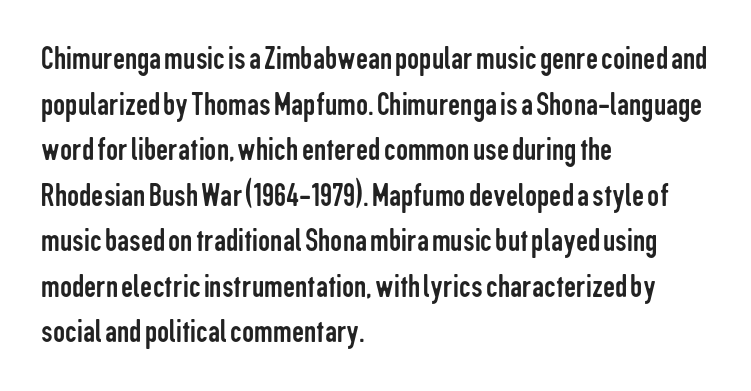
The image shows 34 px regular-weight, condensed sans-serif type, upright; set left-aligned, normal line spacing (1.34x), normal letter spacing, not underlined; low stroke contrast and a medium x-height.
